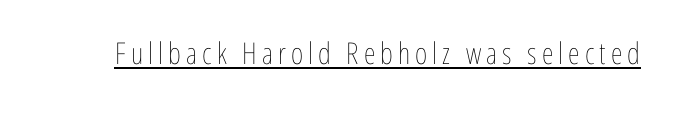
Posture: straight, roman, zero tilt. The weight would be labelled regular, book, light, or lighter still. The specimen includes a rule beneath the text block's lines. The letters advance in unequal steps, a hallmark of proportional type.
